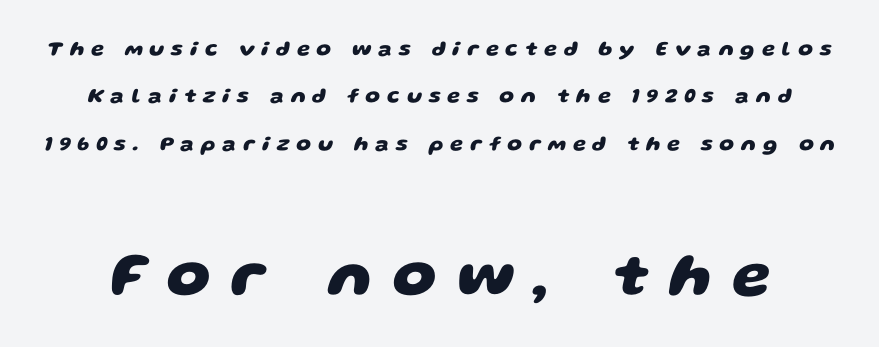
Q: Is the text bold? A: Yes.
Q: Is the typeface a serif or a sans-serif typeface? A: Sans-serif.
Q: Is the text underlined? A: No.
Q: Is the spacing between letters normal or unusually wide? A: Unusually wide.
Q: Is the spacing between lines tight, normal or loose? A: Loose.
Q: Which block of text is set in a larger size, the first (top) or the second (bottom)? A: The second (bottom) one.
Q: Width (condensed, normal, or wide)? A: Wide.
Q: Stroke contrast? A: Low.
Q: x-height? A: Large.
Q: Monospaced? A: No.
